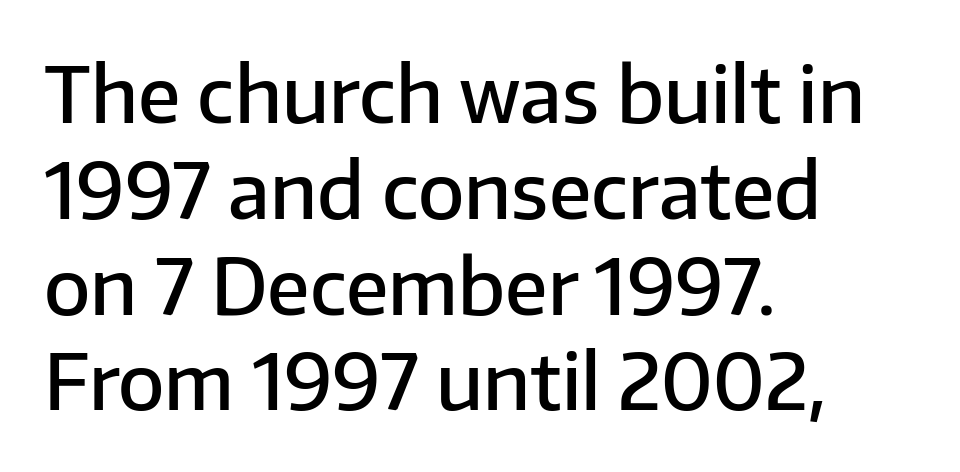
Q: Is the text bold? A: Semi-bold.
Q: Is the text italic (slanted)? A: No, it is upright.
Q: Is the typeface a serif or a sans-serif typeface? A: Sans-serif.
Q: Is the text underlined? A: No.
Q: How is the paragraph aligned? A: Left-aligned.
Q: Is the spacing between letters normal or unusually wide? A: Normal.
Q: Is the spacing between lines tight, normal or loose? A: Normal.
Q: Width (condensed, normal, or wide)? A: Normal.
Q: Stroke contrast? A: Low.
Q: x-height? A: Medium.
Q: Monospaced? A: No.
